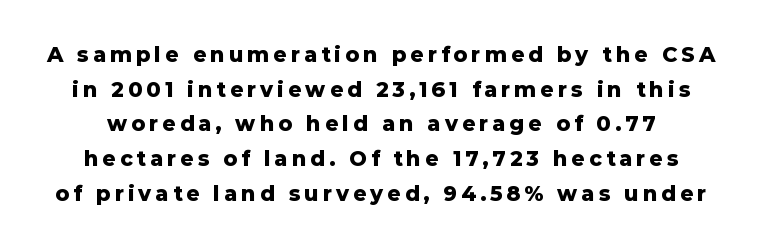
Q: Is the text bold? A: Yes.
Q: Is the text italic (slanted)? A: No, it is upright.
Q: Is the text underlined? A: No.
Q: Is the spacing between lines tight, normal or loose? A: Normal.
